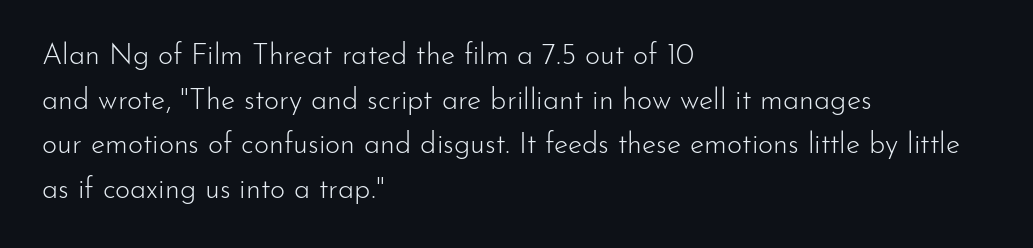
The lines sit at an ordinary, default distance from one another. A light-to-regular cut is what we see here. Serif or sans? Sans — the stroke terminals are bare. A typesetter would call this zero additional tracking. You could not count columns in this text — the font is proportionally spaced. The string is rendered with underlining switched off.
